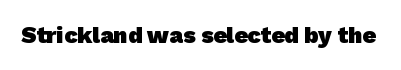
{"bold": "yes", "underline": "no", "letter_spacing": "normal", "letter_spacing_em": 0.0, "glyph_px": 23}
